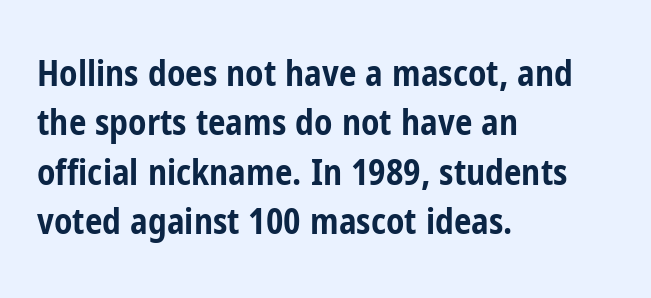
Q: Is the text bold? A: Yes.
Q: Is the text italic (slanted)? A: No, it is upright.
Q: Is the typeface a serif or a sans-serif typeface? A: Sans-serif.
Q: Is the text underlined? A: No.
Q: How is the paragraph aligned? A: Left-aligned.
Q: Is the spacing between letters normal or unusually wide? A: Normal.
Q: Is the spacing between lines tight, normal or loose? A: Normal.
Q: Width (condensed, normal, or wide)? A: Condensed.
Q: Stroke contrast? A: Low.
Q: x-height? A: Medium.
Q: Monospaced? A: No.
